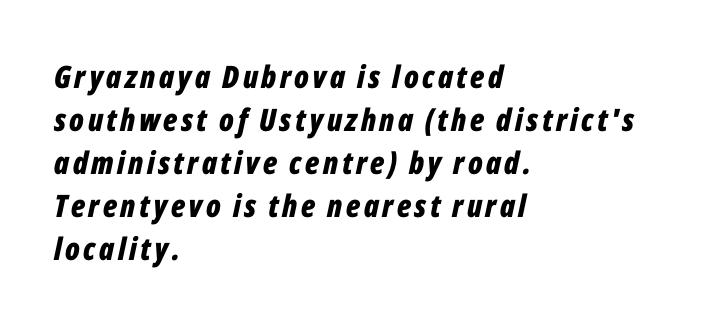
Summary of vertical rhythm: regular, with standard interline spacing. The specimen omits any rule beneath the text block's lines. These lines carry a lot of weight — the face is fully bold. Layout note: lines flush left.
